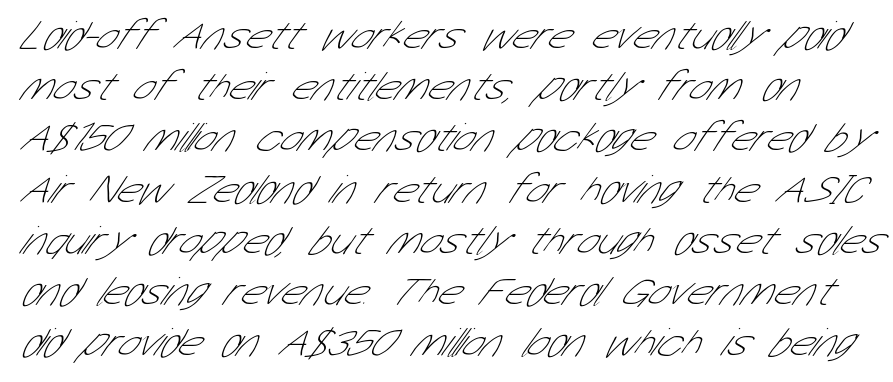
Q: Is the text bold? A: No.
Q: Is the typeface a serif or a sans-serif typeface? A: Sans-serif.
Q: Is the text underlined? A: No.
Q: Is the spacing between letters normal or unusually wide? A: Normal.
Q: Is the spacing between lines tight, normal or loose? A: Normal.
Q: Width (condensed, normal, or wide)? A: Condensed.
Q: Stroke contrast? A: Low.
Q: x-height? A: Medium.
Q: Monospaced? A: No.
